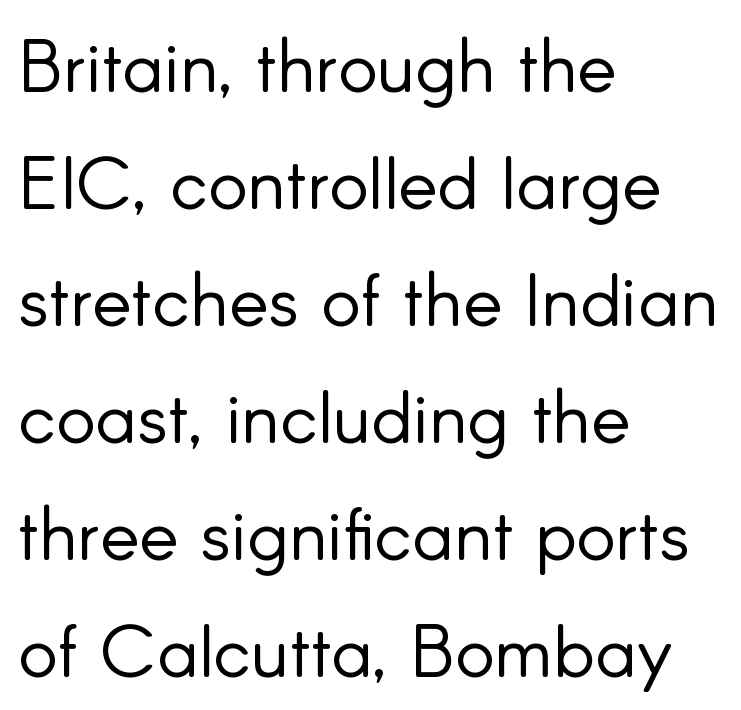
The letters advance in unequal steps, a hallmark of proportional type. Check under the words: just untouched page. The text block is weighted toward the left margin, trailing off unevenly rightward. The lettering holds an erect, upright posture throughout. In terms of leading, this rendering sits right in the middle. The text was rendered using a sans face with plain stroke endings.
